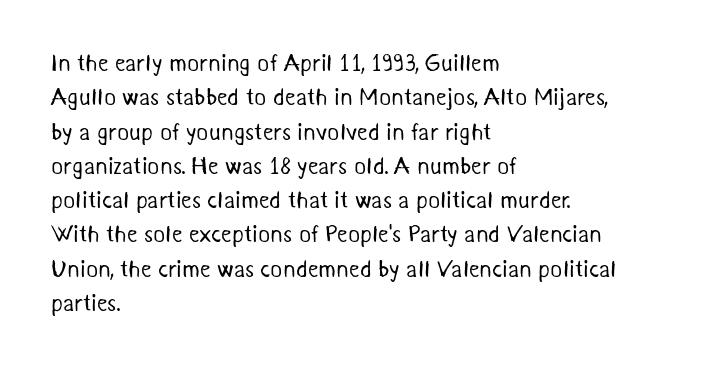
These lines sit exactly where default settings would place them. Layout note: lines flush left. The horizontal fit of the characters is conventional and even. The zone under the glyphs is completely vacant.
